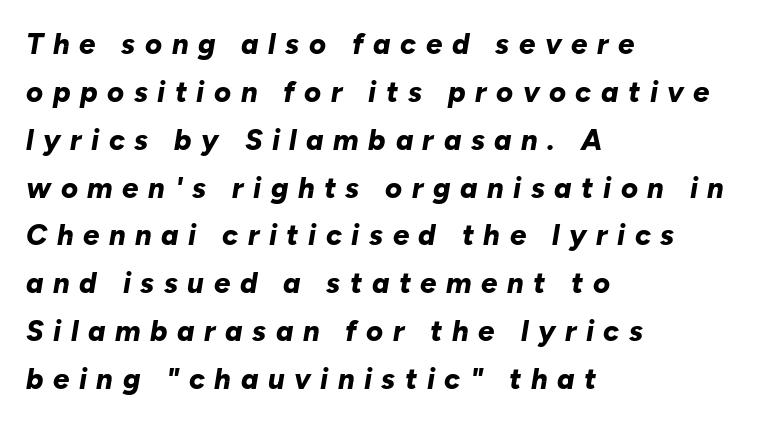
{"italic": "yes", "lean": "right", "slant_degrees": 10, "bold": "yes", "weight": "bold", "width": "normal", "stroke_contrast": "low", "x_height": "medium", "monospaced": "no", "underline": "no", "align": "left", "line_spacing": "normal", "line_spacing_ratio": 1.65, "letter_spacing": "wide", "letter_spacing_em": 0.33, "glyph_px": 29}
